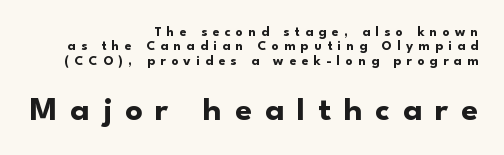
The letters advance in unequal steps, a hallmark of proportional type. Glyph-to-glyph distance is far greater than everyday printed text. Typesetter's note — lower block bumped up in size, upper block left smaller. Which margin do the lines hug? The right one — the left edge is uneven.
